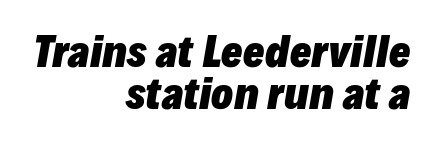
The image shows 40 px heavy type, italic (leaning right); set right-aligned, tight line spacing (1.04x), normal letter spacing, not underlined; low stroke contrast and a medium x-height.
